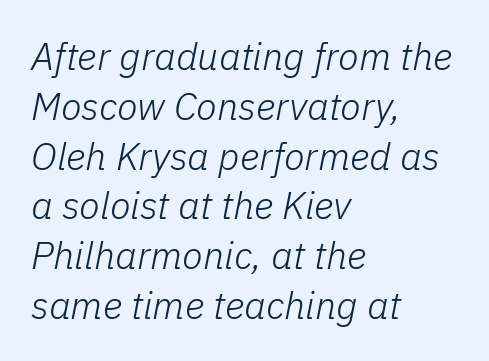
{"italic": "yes", "lean": "right", "slant_degrees": 11, "bold": "no", "weight": "light", "width": "normal", "stroke_contrast": "low", "x_height": "medium", "monospaced": "no", "underline": "no", "align": "left", "line_spacing": "normal", "line_spacing_ratio": 1.31, "letter_spacing": "normal", "letter_spacing_em": 0.0, "glyph_px": 38}
